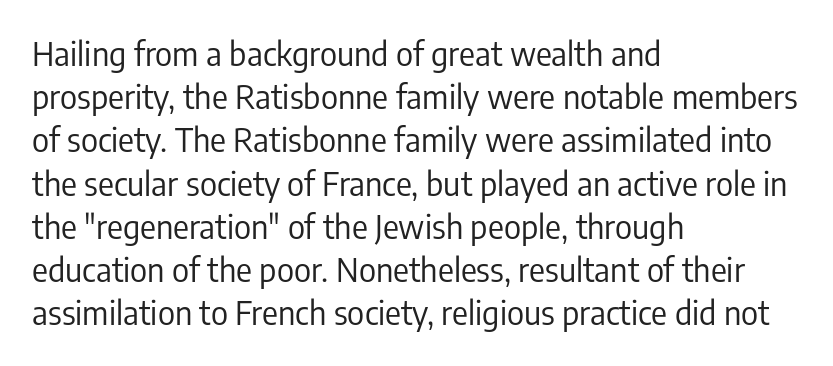
Varying glyph widths throughout — classic text-font behaviour. There is no visible air inserted between adjacent glyphs. Is there any slant? The stems are plumb. Note: no serifs on the glyphs. Horizontally, the lines are justified to the leading edge only.
